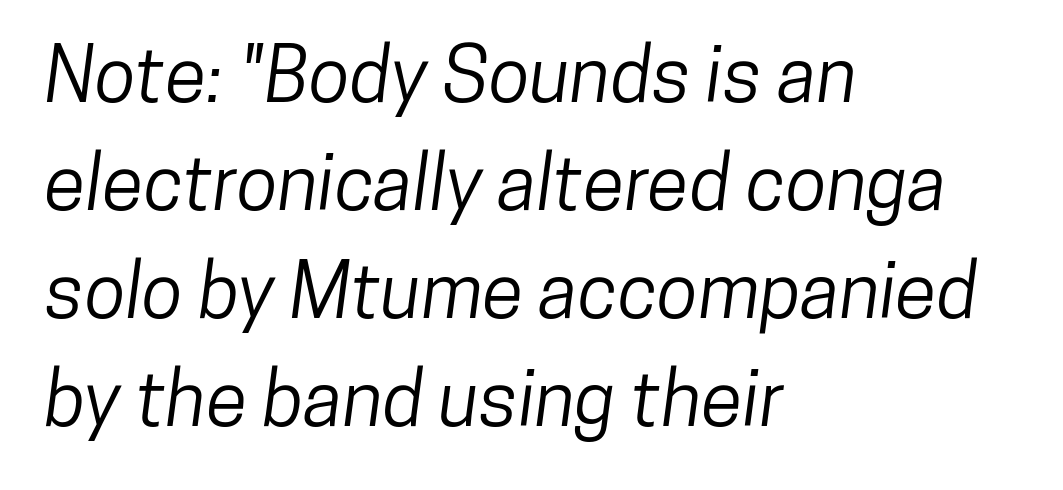
Q: Is the typeface a serif or a sans-serif typeface? A: Sans-serif.
Q: Is the text underlined? A: No.
Q: How is the paragraph aligned? A: Left-aligned.
Q: Is the spacing between letters normal or unusually wide? A: Normal.
Q: Is the spacing between lines tight, normal or loose? A: Normal.
Q: Width (condensed, normal, or wide)? A: Condensed.
Q: Stroke contrast? A: Low.
Q: x-height? A: Medium.
Q: Monospaced? A: No.
